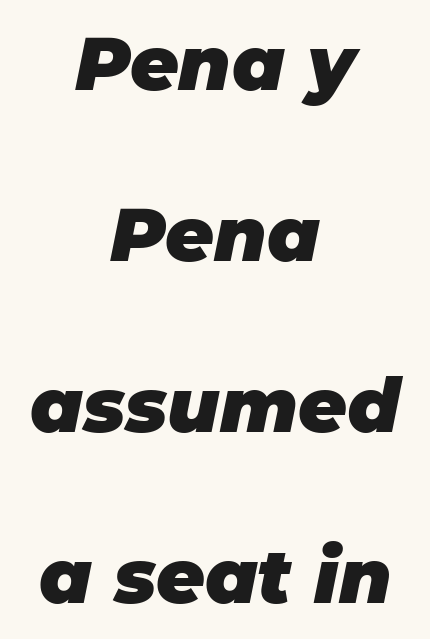
The space beneath each line is pristine and unruled. Honestly, the rows look like they've been pulled way apart. Alignment: centered. Italic? Definitely — the glyphs are oblique.
